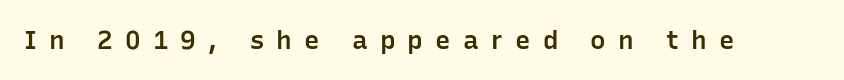
The image shows 26 px text type, upright; set unusually wide letter spacing (+0.47 em), not underlined.
